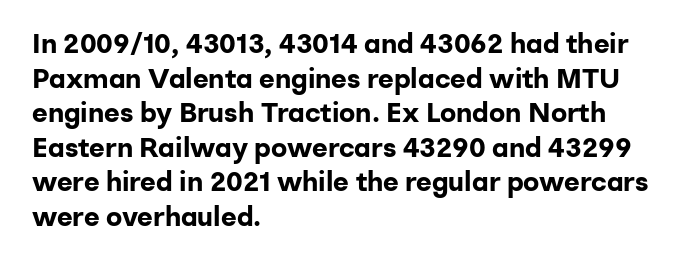
Q: Is the text bold? A: Yes.
Q: Is the text italic (slanted)? A: No, it is upright.
Q: Is the text underlined? A: No.
Q: How is the paragraph aligned? A: Left-aligned.
Q: Is the spacing between letters normal or unusually wide? A: Normal.
Q: Is the spacing between lines tight, normal or loose? A: Normal.
